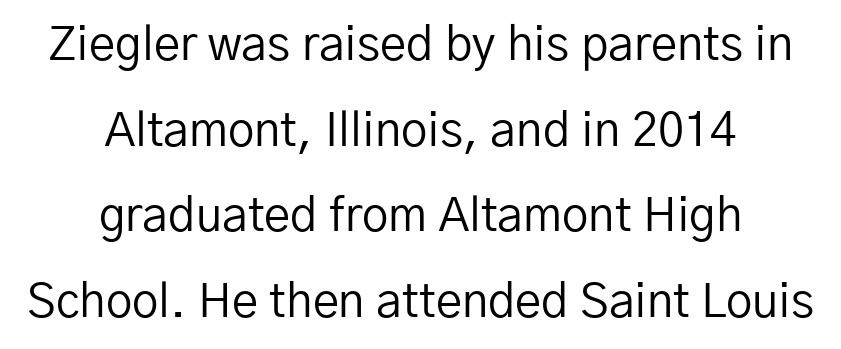
Are there feet on the stems? There aren't — it's a sans. Underline: absent. The font's upright variant was chosen for this text. A student would call this center alignment; a typographer would say set centered. Each stroke keeps to a modest, everyday thickness or less. The rendering uses natural spacing where letterforms have individual widths.
